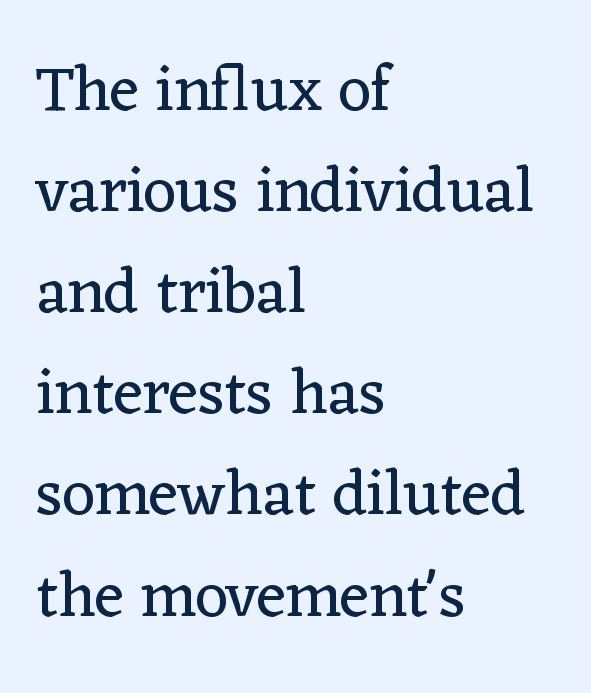
{"serif": "yes", "italic": "no", "bold": "no", "weight": "regular", "width": "normal", "stroke_contrast": "low", "x_height": "medium", "monospaced": "no", "underline": "no", "align": "left", "line_spacing": "normal", "line_spacing_ratio": 1.58, "letter_spacing": "normal", "letter_spacing_em": 0.0, "glyph_px": 64}
